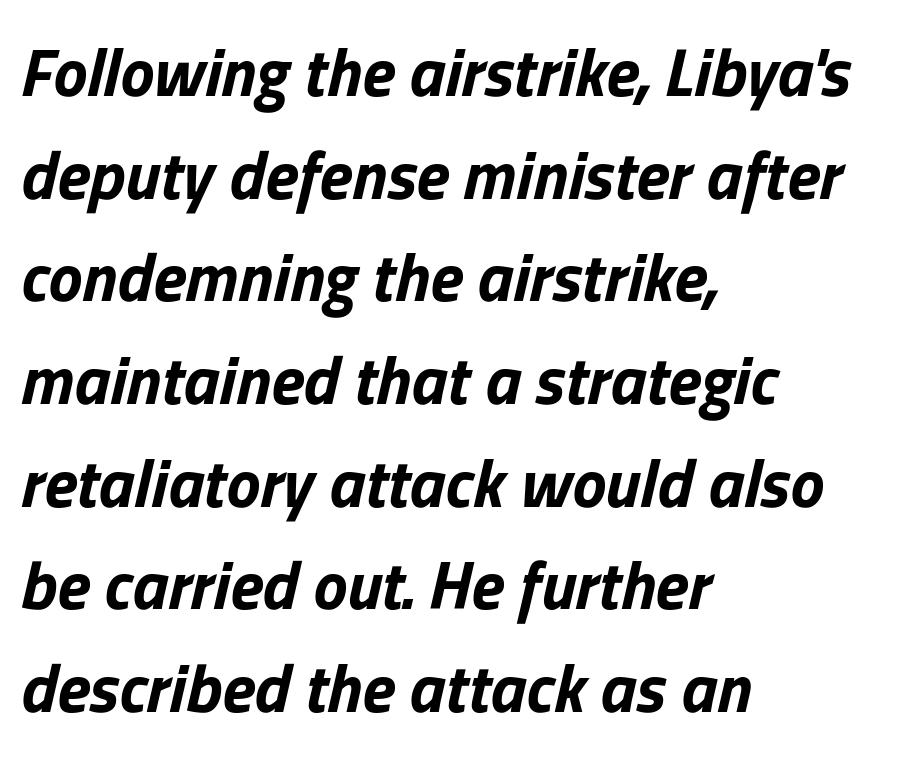
The image shows 68 px bold type, italic (leaning right); set left-aligned, normal line spacing (1.51x), normal letter spacing, not underlined; low stroke contrast and a medium x-height.
